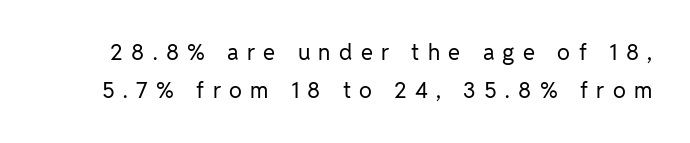
The face looks like a standard text weight, possibly lighter. The typography opts for an upright posture over an oblique one. Between one letter and the next there's a generous, obvious gap. A bare baseline throughout the passage.
